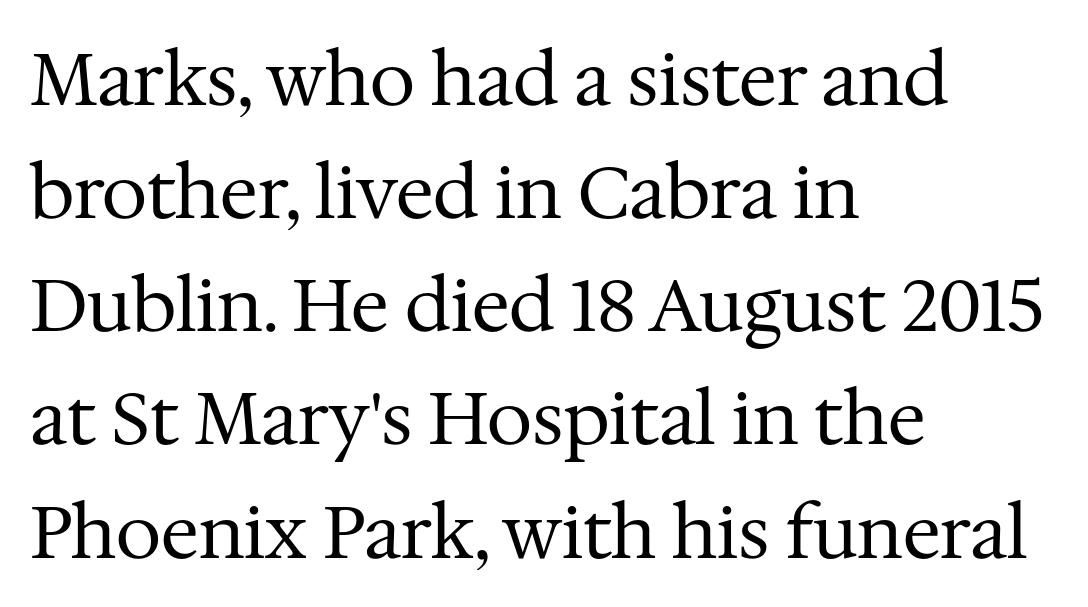
The image shows 73 px regular-weight serif type, upright; set left-aligned, normal line spacing (1.55x), normal letter spacing, not underlined; medium stroke contrast and a medium x-height.
